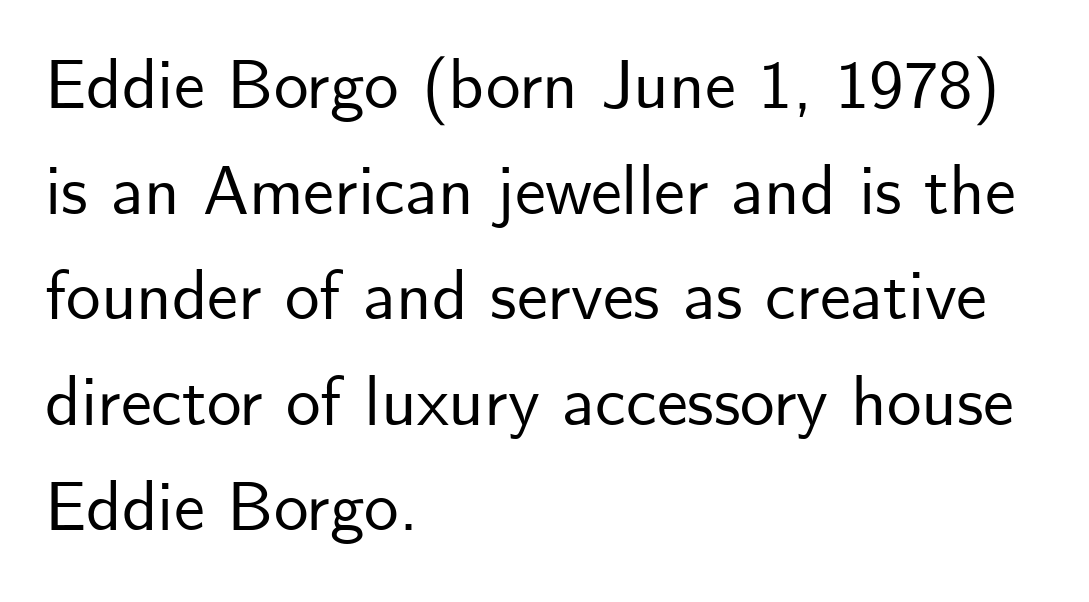
The image shows 69 px sans-serif type, upright; set left-aligned, normal line spacing (1.53x), normal letter spacing, not underlined; low stroke contrast and a small x-height.
